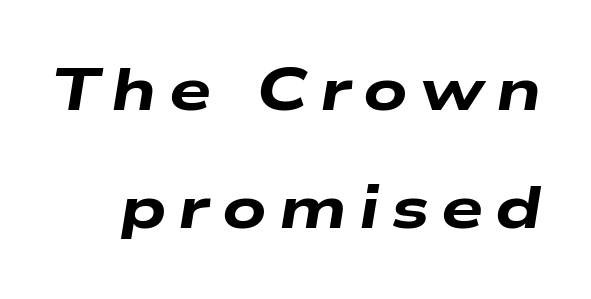
The image shows 60 px heavy, wide type, italic (leaning right); set loose line spacing (1.96x), unusually wide letter spacing (+0.2 em), not underlined; low stroke contrast and a medium x-height.
